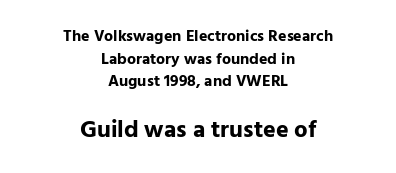
The image shows 24 px bold type, upright; set centered, normal line spacing (1.41x), normal letter spacing, not underlined; the second (bottom) block is 1.5x larger.
